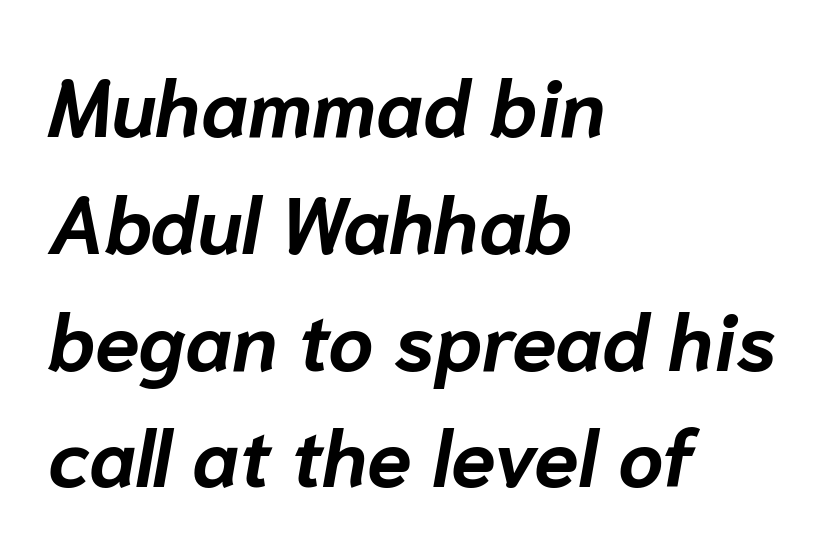
Q: Is the text bold? A: Yes.
Q: Is the text italic (slanted)? A: Yes, it leans right by about 10 degrees.
Q: Is the text underlined? A: No.
Q: How is the paragraph aligned? A: Left-aligned.
Q: Is the spacing between letters normal or unusually wide? A: Normal.
Q: Is the spacing between lines tight, normal or loose? A: Normal.
Q: Width (condensed, normal, or wide)? A: Normal.
Q: Stroke contrast? A: Low.
Q: x-height? A: Medium.
Q: Monospaced? A: No.
